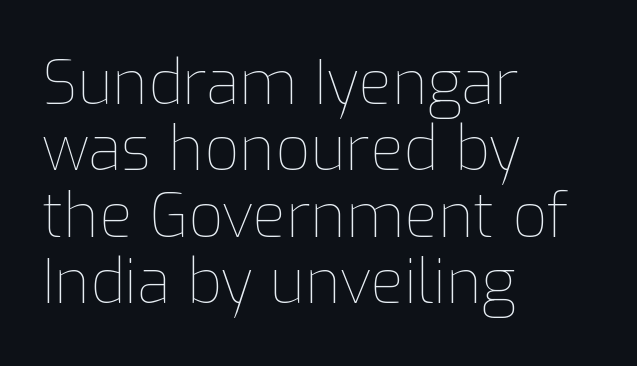
Line starts are locked; line ends wander. Words appear dense and cohesive because spacing is normal. Here the designer chose a conventional face with non-uniform glyph widths. Decoration check: the copy has no underline. Interline gaps are noticeably narrow in this sample.
